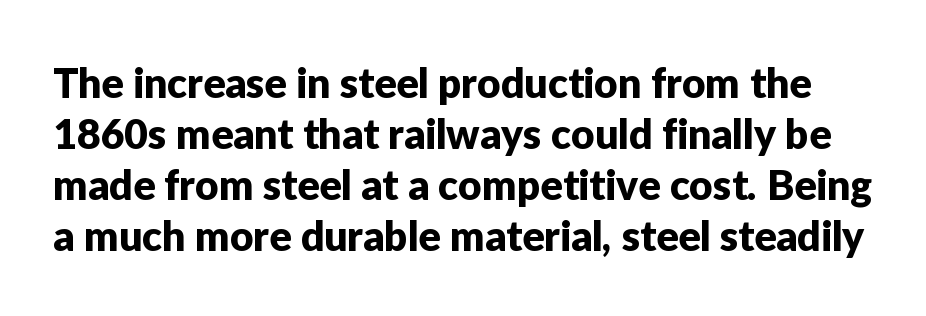
The image shows 41 px sans-serif type, upright; set line spacing 1.24x, normal letter spacing, not underlined; low stroke contrast and a medium x-height.
